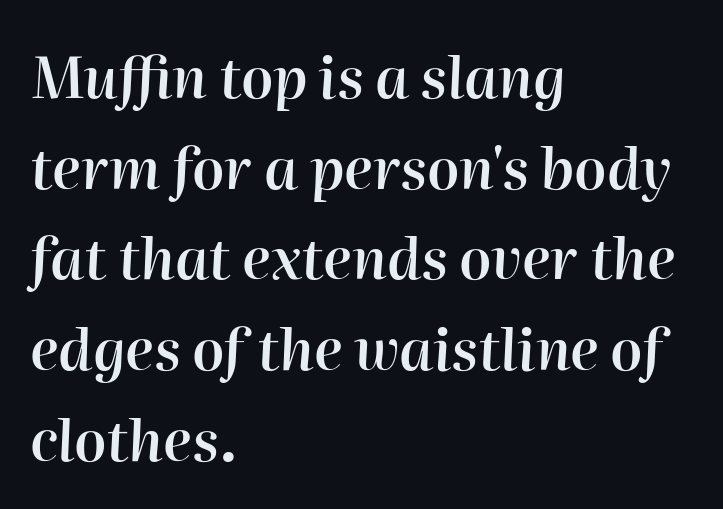
The image shows 57 px semibold type, italic (leaning right); set left-aligned, normal line spacing (1.59x), normal letter spacing, not underlined; high stroke contrast and a medium x-height.
